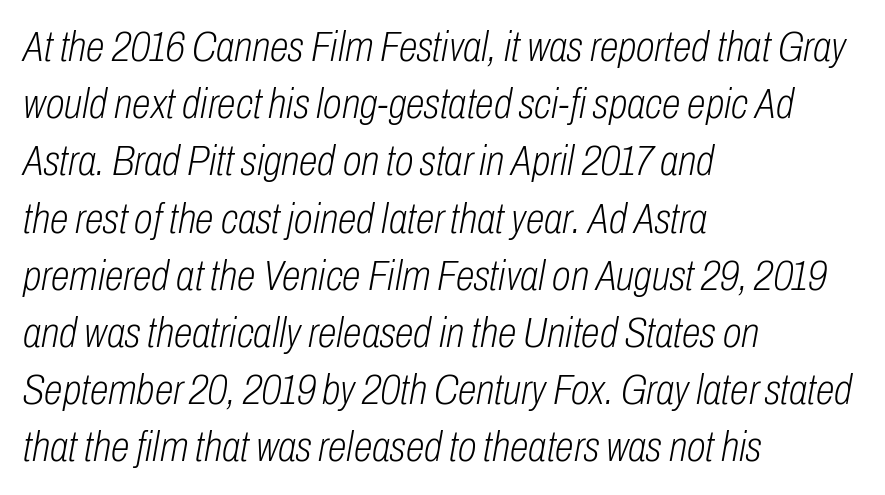
The rendering applies a slant to the glyphs. Each stroke keeps to a modest, everyday thickness or less. One glance says typical: line gaps are just what's usual. Notice how the passage keeps a crisp vertical edge on the left only. You could call the tracking neutral — neither tight nor loose. Each row of text sits above clean, open space.
